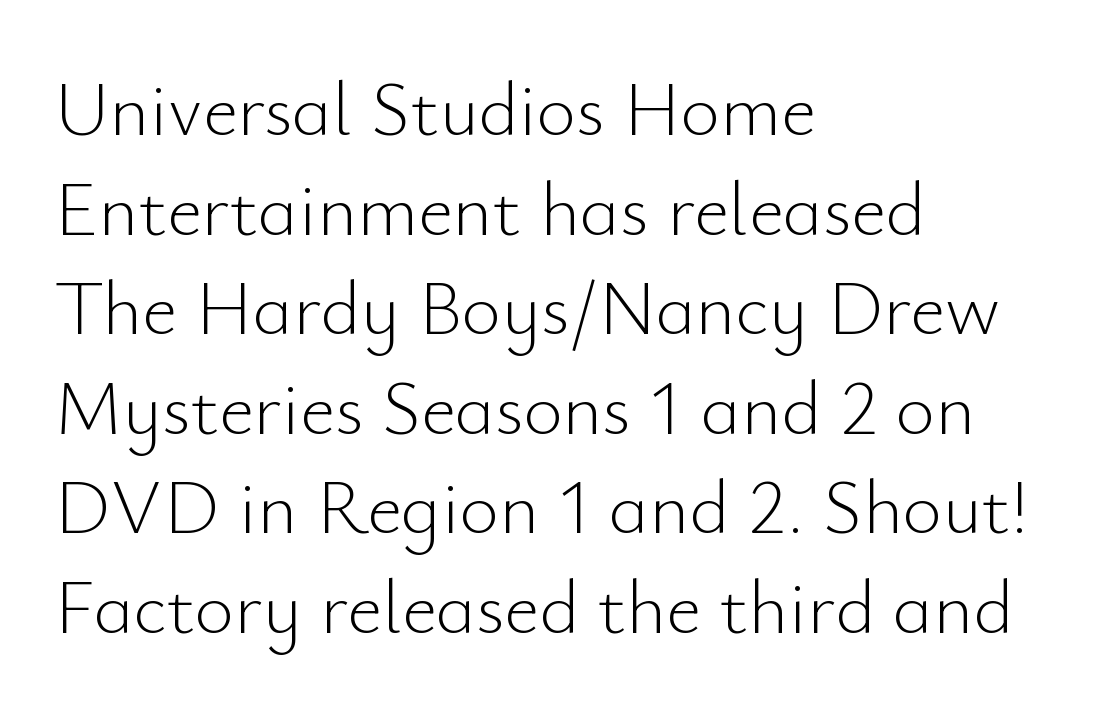
Q: Is the text bold? A: No.
Q: Is the text italic (slanted)? A: No, it is upright.
Q: Is the typeface a serif or a sans-serif typeface? A: Sans-serif.
Q: Is the text underlined? A: No.
Q: How is the paragraph aligned? A: Left-aligned.
Q: Is the spacing between letters normal or unusually wide? A: Normal.
Q: Is the spacing between lines tight, normal or loose? A: Normal.
Q: Width (condensed, normal, or wide)? A: Normal.
Q: Stroke contrast? A: Low.
Q: x-height? A: Small.
Q: Monospaced? A: No.
